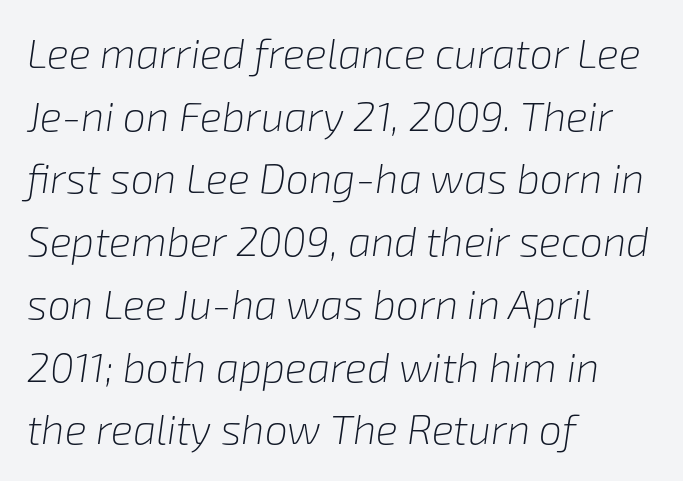
There is no visible air inserted between adjacent glyphs. Decoration check: the copy has no underline. Is the type slanted? Yes — the strokes lean at a clear angle. These lines are rendered in a variable-pitch font. Each stroke keeps to a modest, everyday thickness or less. Notice how the passage keeps a crisp vertical edge on the left only.
